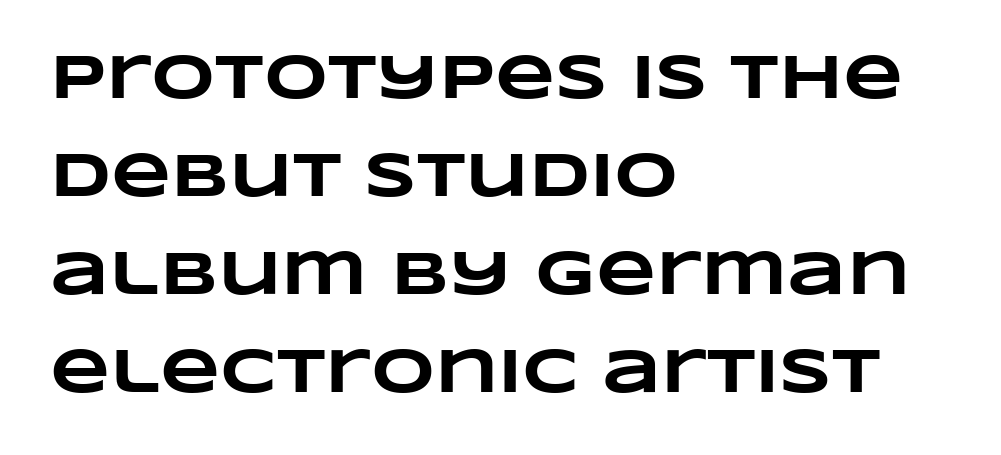
In terms of letterspacing, this is plain default setting. The strip under each line holds only bare page. Normally led — the rows are evenly, conventionally spaced. Note the varied advance widths — an 'i' is clearly narrower than an 'm'.
